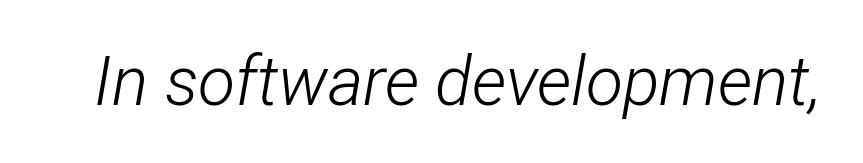
The text carries the slant typical of an italic or oblique font. The area under the type is left untouched. These lines are rendered in a variable-pitch font. A typesetter would call this zero additional tracking. On a weight scale, this lands at 450 or below.
